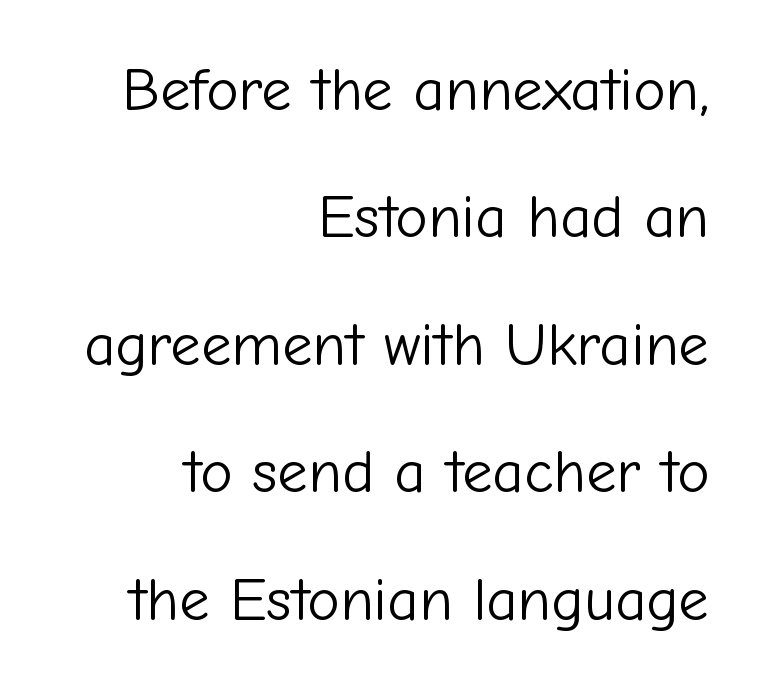
The image shows 61 px light sans-serif type, upright; set right-aligned, loose line spacing (2.09x), normal letter spacing, not underlined; low stroke contrast and a medium x-height.
